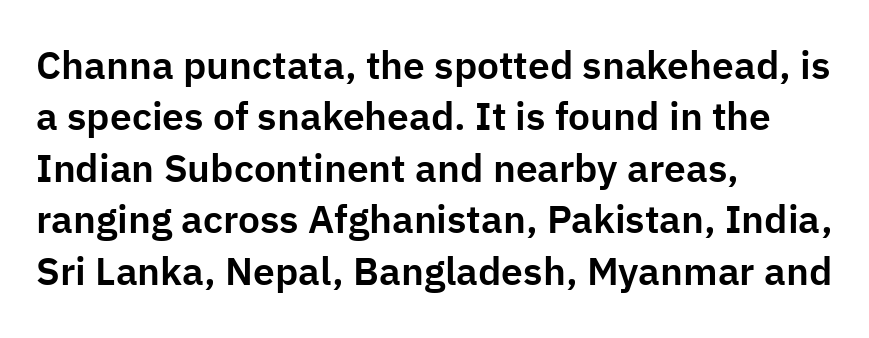
Q: Is the text italic (slanted)? A: No, it is upright.
Q: Is the typeface a serif or a sans-serif typeface? A: Sans-serif.
Q: Is the text underlined? A: No.
Q: How is the paragraph aligned? A: Left-aligned.
Q: Is the spacing between letters normal or unusually wide? A: Normal.
Q: Is the spacing between lines tight, normal or loose? A: Normal.
Q: Width (condensed, normal, or wide)? A: Normal.
Q: Stroke contrast? A: Low.
Q: x-height? A: Medium.
Q: Monospaced? A: No.
